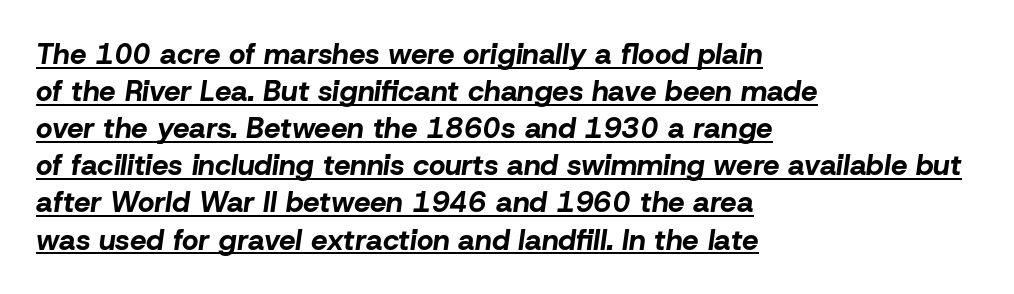
{"italic": "yes", "lean": "right", "slant_degrees": 8, "bold": "yes", "weight": "bold", "width": "normal", "stroke_contrast": "low", "x_height": "medium", "monospaced": "no", "underline": "yes", "align": "left", "line_spacing": "normal", "line_spacing_ratio": 1.28, "letter_spacing": "normal", "letter_spacing_em": 0.0, "glyph_px": 29}
